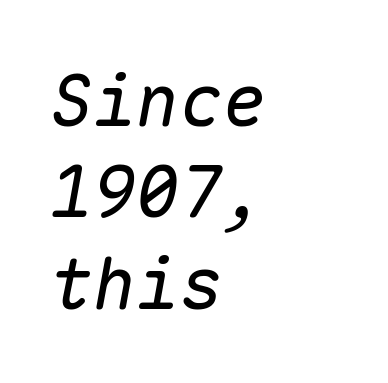
The image shows 72 px regular-weight type, italic (leaning right), monospaced; set left-aligned, normal line spacing (1.27x), normal letter spacing, not underlined; low stroke contrast and a medium x-height.
